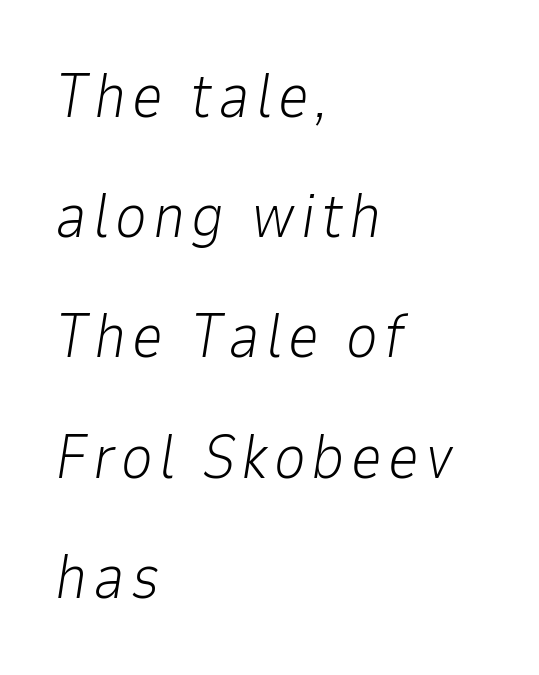
The image shows 61 px light type, italic (leaning right); set left-aligned, loose line spacing (1.97x), not underlined; low stroke contrast and a medium x-height.
